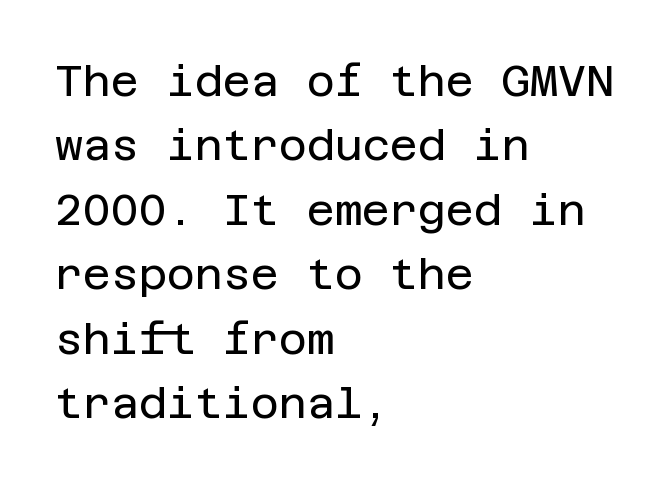
The image shows 43 px regular-weight sans-serif type, upright; set left-aligned, normal line spacing (1.5x), normal letter spacing, not underlined; low stroke contrast and a large x-height.
